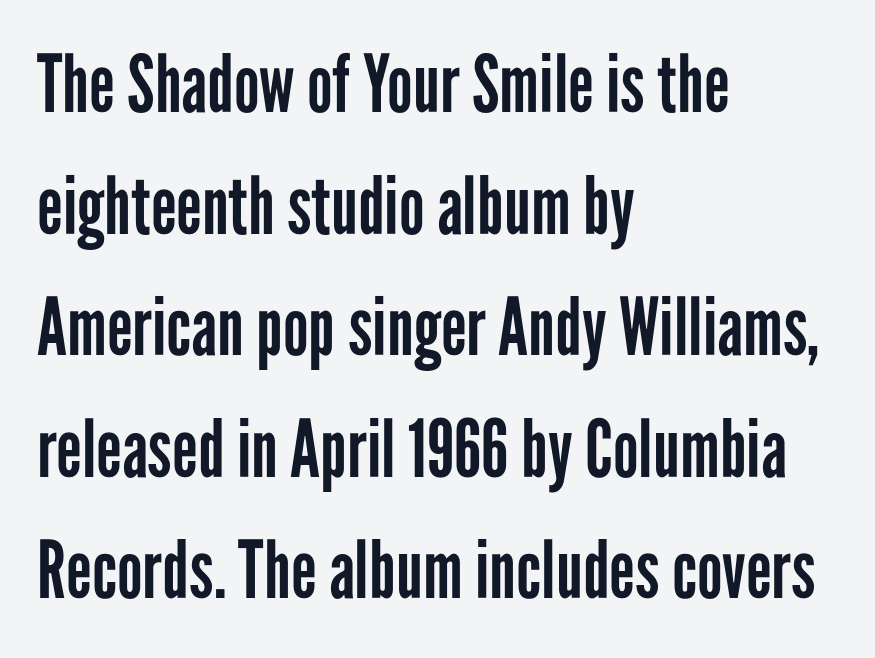
{"serif": "no", "italic": "no", "bold": "no", "weight": "regular", "width": "condensed", "stroke_contrast": "low", "x_height": "medium", "monospaced": "no", "underline": "no", "align": "left", "line_spacing": "normal", "line_spacing_ratio": 1.52, "letter_spacing": "normal", "letter_spacing_em": 0.0, "glyph_px": 80}
